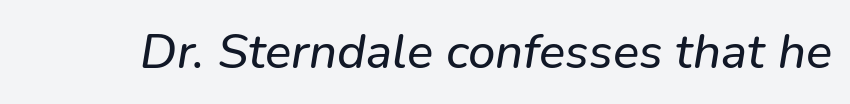
{"serif": "no", "width": "normal", "stroke_contrast": "low", "x_height": "medium", "monospaced": "no", "underline": "no", "letter_spacing": "normal", "letter_spacing_em": 0.0, "glyph_px": 49}
